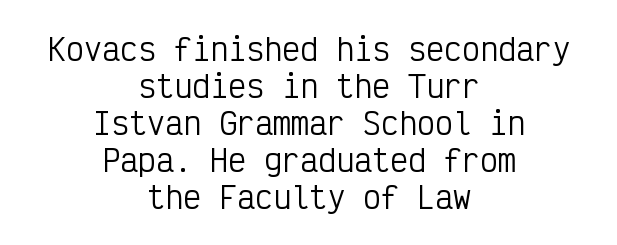
The image shows 30 px regular-weight, condensed sans-serif type, upright, monospaced; set centered, line spacing 1.23x, normal letter spacing, not underlined; low stroke contrast and a medium x-height.
